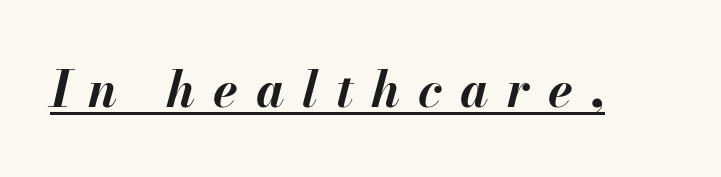
The image shows 50 px bold type, italic (leaning right); set unusually wide letter spacing (+0.36 em), underlined; medium stroke contrast and a small x-height.
